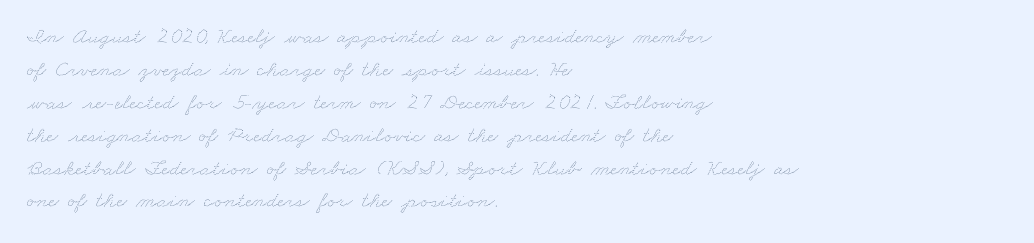
The image shows 23 px text type; set left-aligned, normal line spacing (1.43x), normal letter spacing, not underlined.
